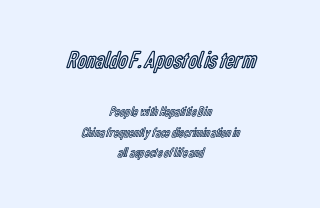
The image shows 25 px text type; set centered, normal line spacing (1.45x), normal letter spacing, not underlined; the first (top) block is 1.79x larger.
